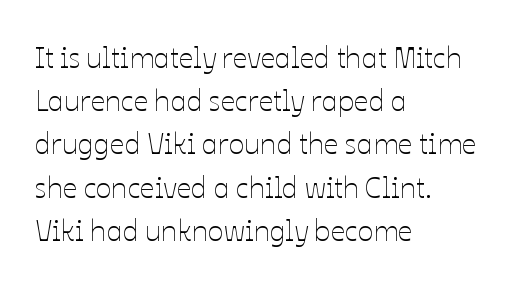
Clear beneath every line of the passage. Each new line begins a customary step beneath the previous one. Layout note: lines flush left. Weight class: somewhere from thin through regular. Proportional: the letters do not fall into vertical columns. These lines keep a tight, regular rhythm from letter to letter.
